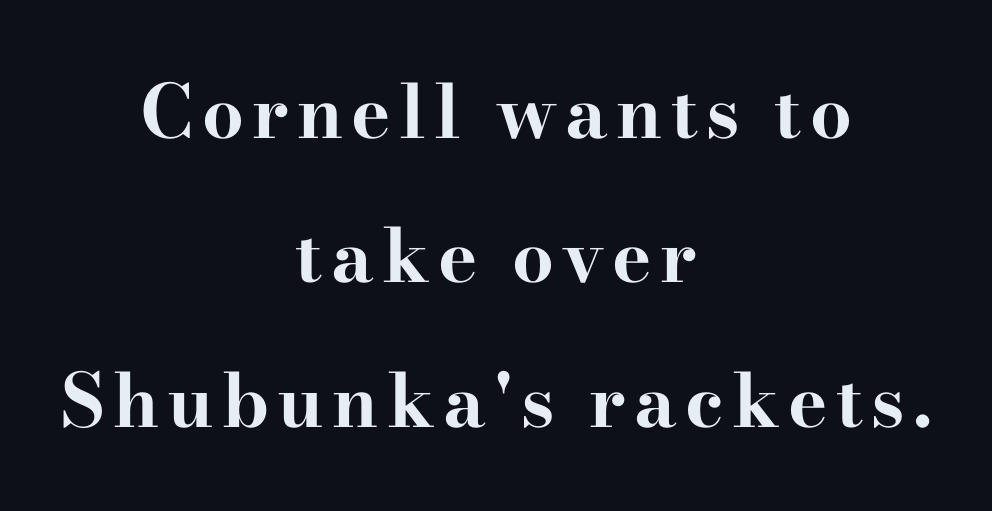
{"serif": "yes", "italic": "no", "bold": "yes", "weight": "bold", "width": "wide", "stroke_contrast": "high", "x_height": "small", "monospaced": "no", "underline": "no", "align": "center", "line_spacing": "loose", "line_spacing_ratio": 1.95, "glyph_px": 74}
